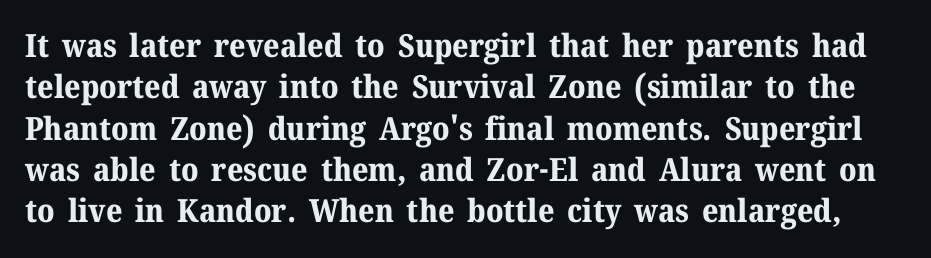
In terms of weight, the rendering is a true, heavy bold. Type style note: has serifs. Look at the tracking — it's just the regular setting, nothing added. Do the characters align in a grid? No, the font is proportional.
